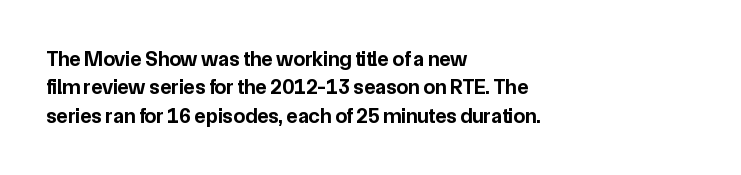
{"italic": "no", "bold": "yes", "underline": "no", "align": "left", "line_spacing": "normal", "line_spacing_ratio": 1.35, "letter_spacing": "normal", "letter_spacing_em": 0.0, "glyph_px": 21}
